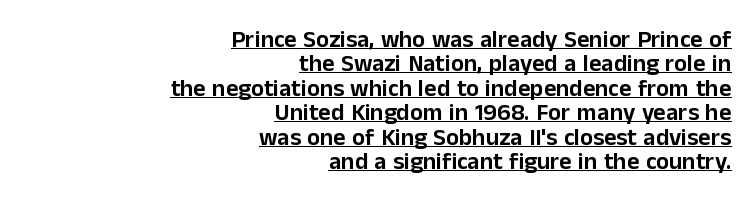
The image shows 24 px text type, upright; set right-aligned, tight line spacing (1.02x), normal letter spacing, underlined.
